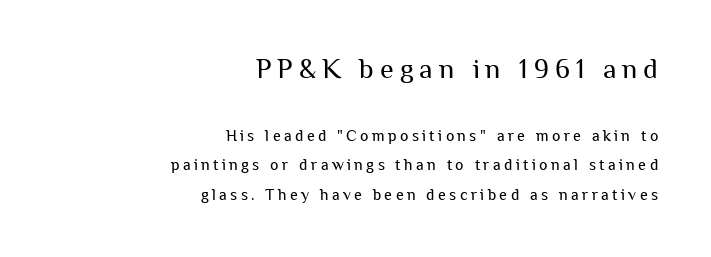
{"serif": "no", "italic": "no", "bold": "no", "weight": "regular", "width": "normal", "stroke_contrast": "medium", "x_height": "medium", "monospaced": "no", "underline": "no", "align": "right", "line_spacing_ratio": 1.84, "letter_spacing": "wide", "letter_spacing_em": 0.21, "larger_block": "first", "size_ratio": 1.75, "glyph_px": 28}
